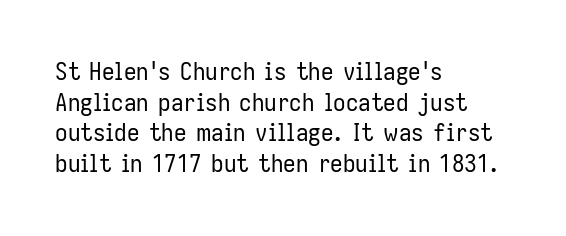
Q: Is the text bold? A: No.
Q: Is the text italic (slanted)? A: No, it is upright.
Q: Is the text underlined? A: No.
Q: How is the paragraph aligned? A: Left-aligned.
Q: Is the spacing between letters normal or unusually wide? A: Normal.
